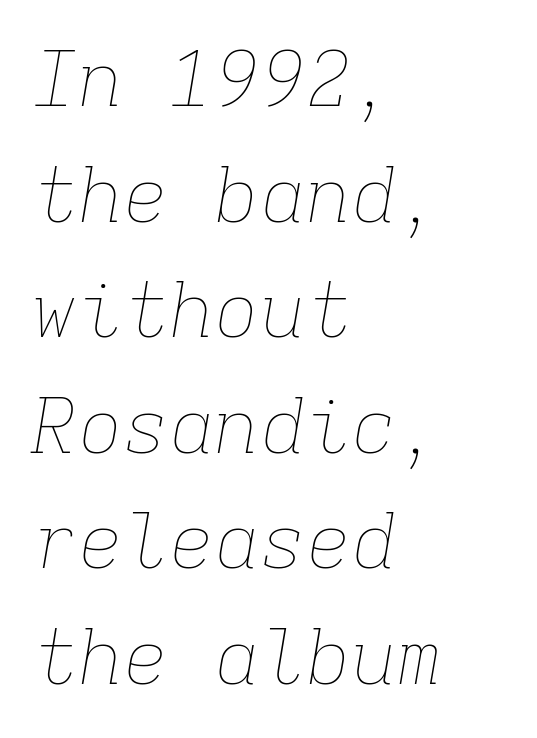
The image shows 76 px thin type, italic (leaning right), monospaced; set left-aligned, normal line spacing (1.52x), normal letter spacing, not underlined; low stroke contrast and a medium x-height.
